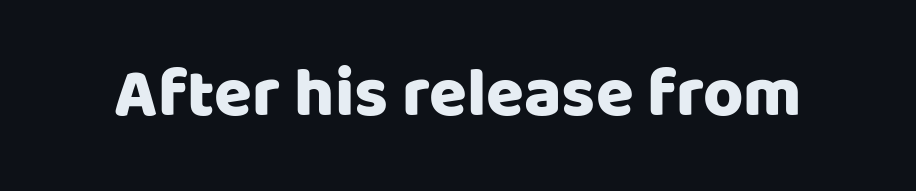
Q: Is the text italic (slanted)? A: No, it is upright.
Q: Is the typeface a serif or a sans-serif typeface? A: Sans-serif.
Q: Is the text underlined? A: No.
Q: Is the spacing between letters normal or unusually wide? A: Normal.
Q: Width (condensed, normal, or wide)? A: Normal.
Q: Stroke contrast? A: Low.
Q: x-height? A: Large.
Q: Monospaced? A: No.
